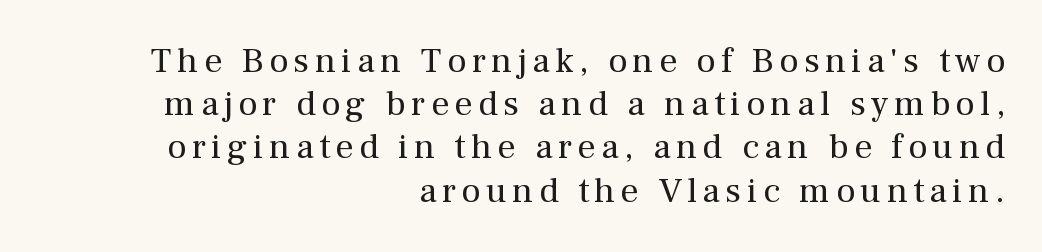
Varying glyph widths throughout — classic text-font behaviour. Characters remain perfectly vertical along every line. Old-style or modern, the face here clearly has serifs. Compared with a flush-left layout, this one pins lines to the opposite, right side.
